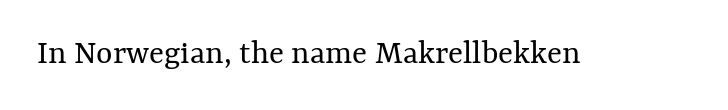
The image shows 35 px regular-weight type, upright; set normal letter spacing, not underlined; medium stroke contrast and a medium x-height.
